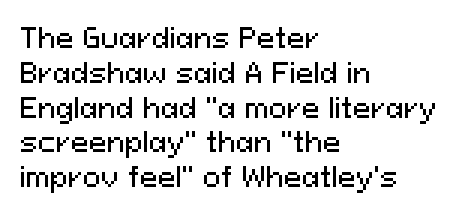
{"italic": "no", "underline": "no", "align": "left", "line_spacing": "normal", "line_spacing_ratio": 1.29, "letter_spacing": "normal", "letter_spacing_em": 0.0, "glyph_px": 27}
